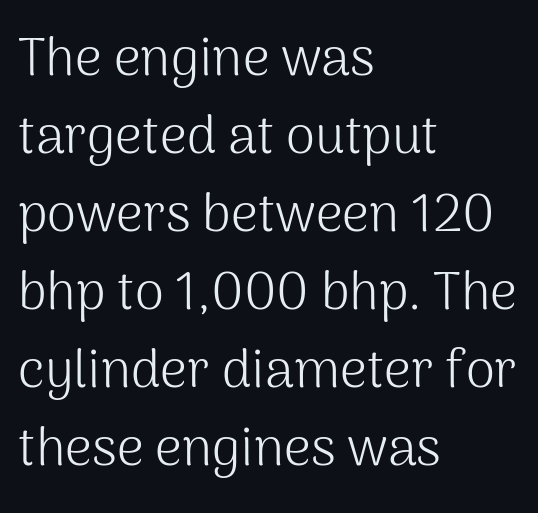
The image shows 53 px light sans-serif type, upright; set left-aligned, normal line spacing (1.47x), normal letter spacing, not underlined; medium stroke contrast and a medium x-height.
